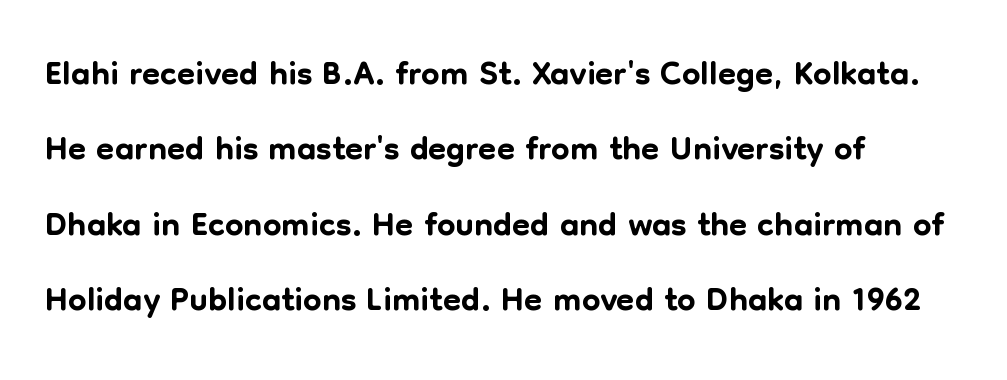
The image shows 52 px sans-serif type, upright; set left-aligned, normal line spacing (1.45x), normal letter spacing, not underlined; low stroke contrast and a medium x-height.
